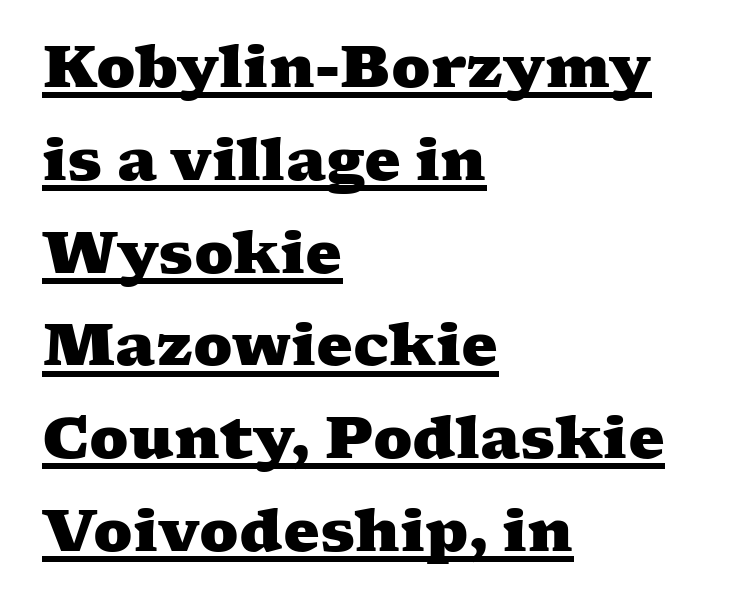
The image shows 58 px heavy, wide serif type; set left-aligned, normal line spacing (1.6x), normal letter spacing, underlined; medium stroke contrast and a medium x-height.
